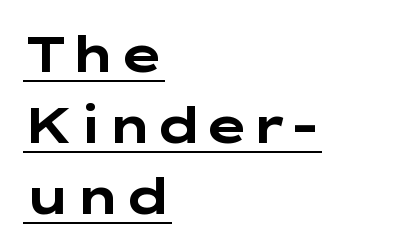
The image shows 49 px bold, wide sans-serif type, upright; set left-aligned, normal line spacing (1.45x), normal letter spacing, underlined; low stroke contrast and a medium x-height.
